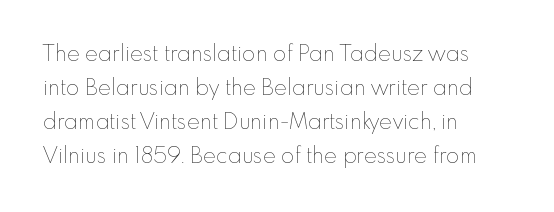
These lines stack with their left ends in a neat column. Any mark beneath the type? The region is blank. Short note: letters normally spaced. The type sits square on the baseline with zero lean.
